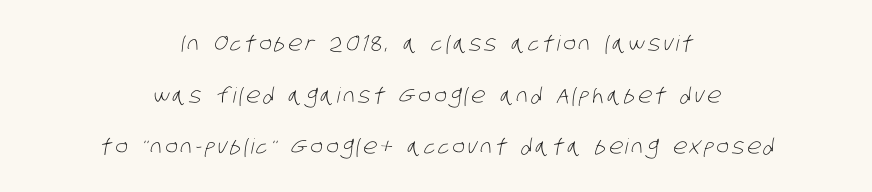
Q: Is the text bold? A: No.
Q: Is the text underlined? A: No.
Q: How is the paragraph aligned? A: Centered.
Q: Is the spacing between lines tight, normal or loose? A: Loose.
